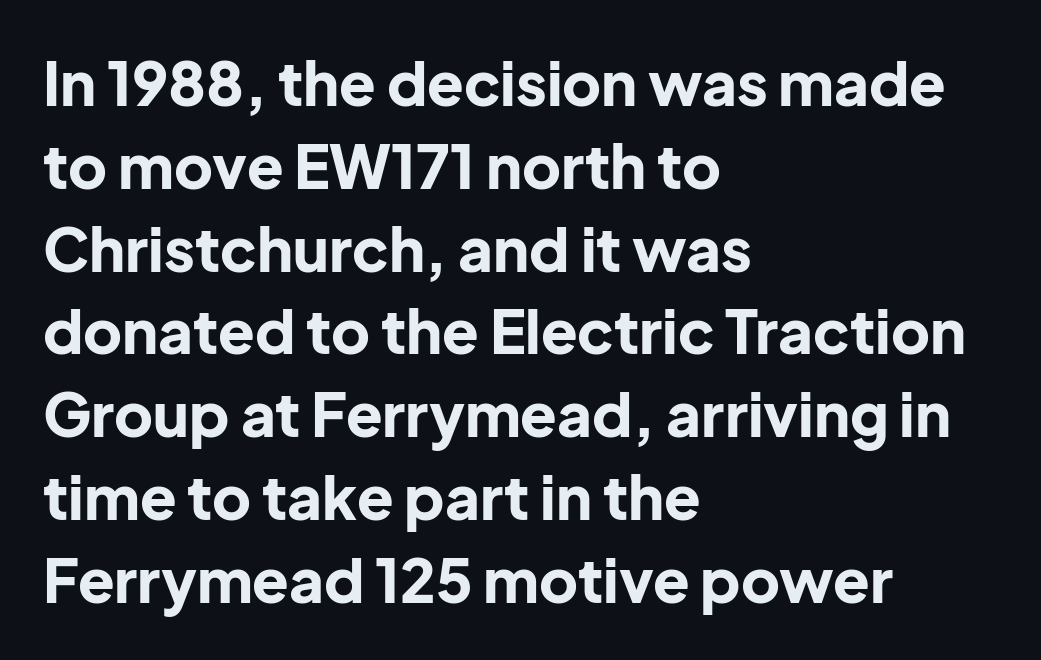
Q: Is the text bold? A: Yes.
Q: Is the text italic (slanted)? A: No, it is upright.
Q: Is the typeface a serif or a sans-serif typeface? A: Sans-serif.
Q: Is the text underlined? A: No.
Q: How is the paragraph aligned? A: Left-aligned.
Q: Is the spacing between letters normal or unusually wide? A: Normal.
Q: Is the spacing between lines tight, normal or loose? A: Normal.
Q: Width (condensed, normal, or wide)? A: Normal.
Q: Stroke contrast? A: Low.
Q: x-height? A: Medium.
Q: Monospaced? A: No.
